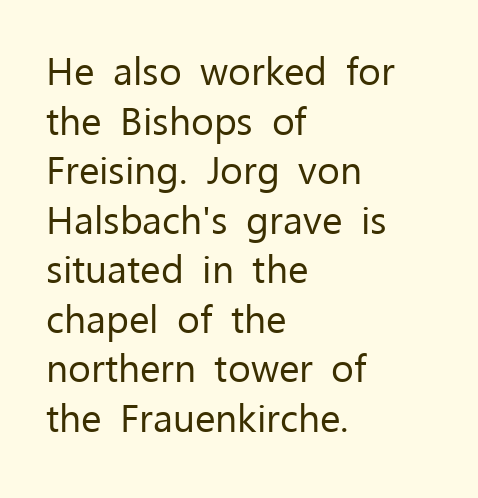
Q: Is the text bold? A: No.
Q: Is the text italic (slanted)? A: No, it is upright.
Q: Is the typeface a serif or a sans-serif typeface? A: Sans-serif.
Q: Is the text underlined? A: No.
Q: How is the paragraph aligned? A: Left-aligned.
Q: Is the spacing between letters normal or unusually wide? A: Normal.
Q: Is the spacing between lines tight, normal or loose? A: Normal.
Q: Width (condensed, normal, or wide)? A: Normal.
Q: Stroke contrast? A: Low.
Q: x-height? A: Medium.
Q: Monospaced? A: No.
